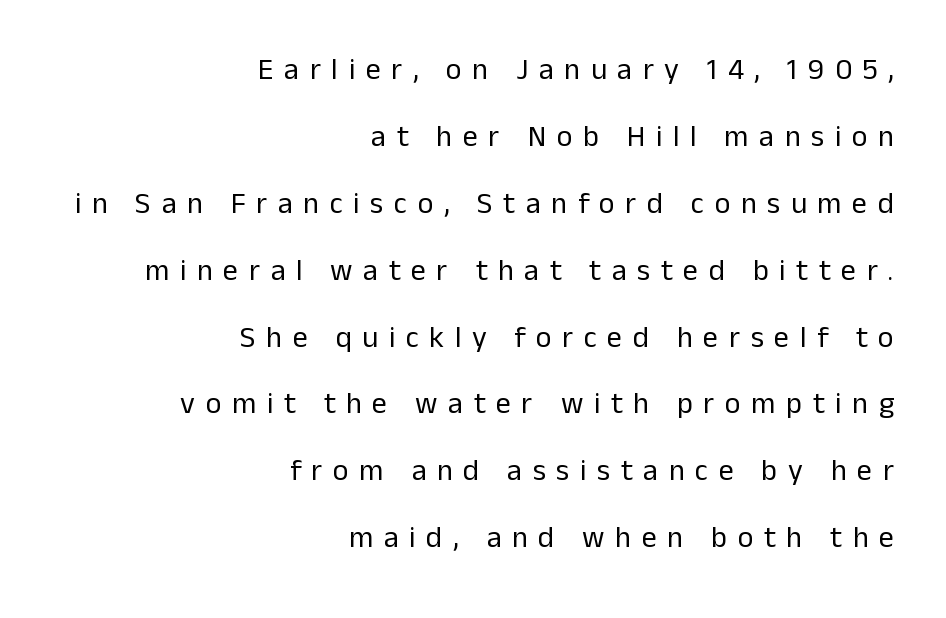
Descender tails drop into unmarked territory. A typesetter would call this proportional, since set widths differ per character. The passage shown has open, widely tracked lettering throughout. The text block is weighted toward the right margin, trailing off unevenly leftward.
